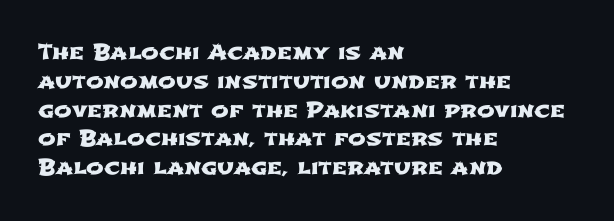
{"underline": "no", "align": "left", "line_spacing": "normal", "line_spacing_ratio": 1.37, "letter_spacing": "normal", "letter_spacing_em": 0.0, "glyph_px": 21}
